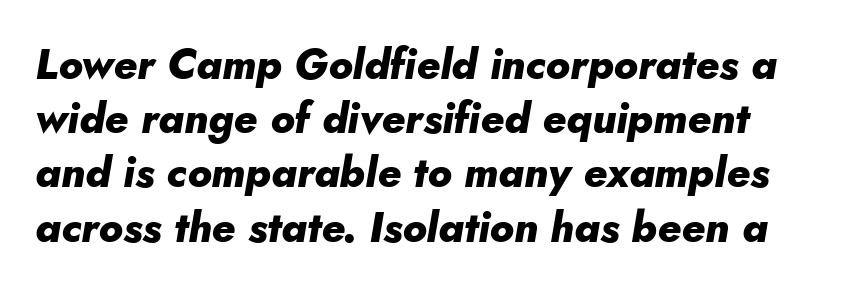
Q: Is the text bold? A: Yes.
Q: Is the text italic (slanted)? A: Yes, it leans right by about 10 degrees.
Q: Is the text underlined? A: No.
Q: Is the spacing between letters normal or unusually wide? A: Normal.
Q: Is the spacing between lines tight, normal or loose? A: Normal.
Q: Width (condensed, normal, or wide)? A: Normal.
Q: Stroke contrast? A: Low.
Q: x-height? A: Small.
Q: Monospaced? A: No.
